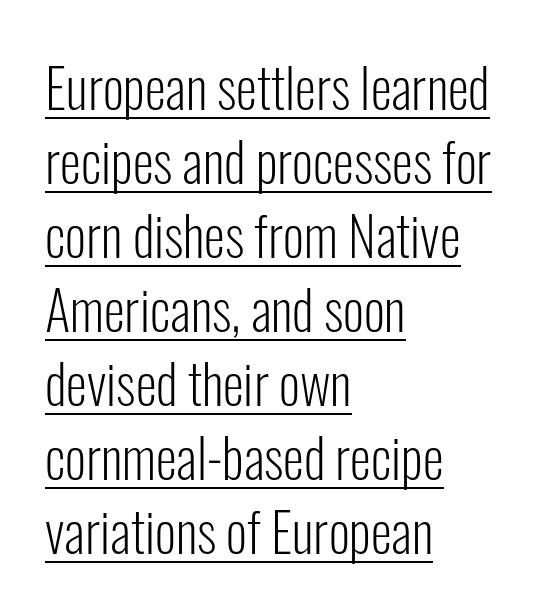
The image shows 54 px light, condensed sans-serif type, upright; set left-aligned, normal line spacing (1.37x), normal letter spacing, underlined; low stroke contrast and a medium x-height.
